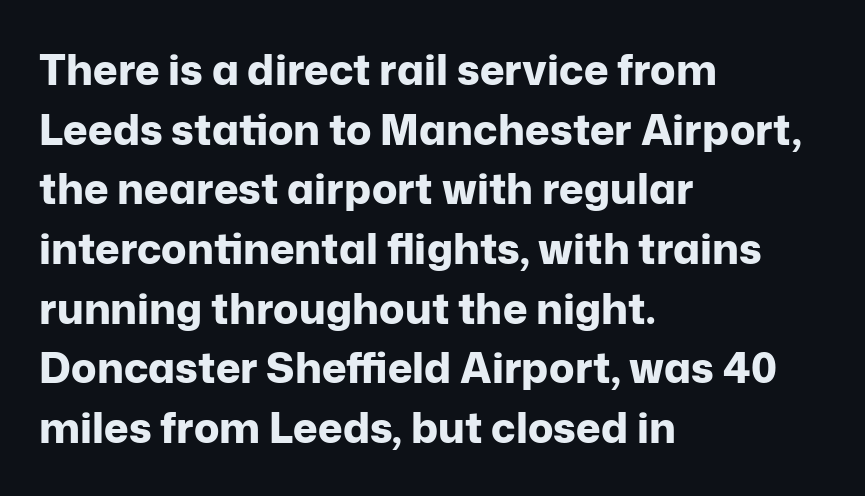
{"serif": "no", "italic": "no", "bold": "yes", "weight": "bold", "width": "normal", "stroke_contrast": "low", "x_height": "medium", "monospaced": "no", "underline": "no", "align": "left", "line_spacing": "normal", "line_spacing_ratio": 1.42, "letter_spacing": "normal", "letter_spacing_em": 0.0, "glyph_px": 42}
